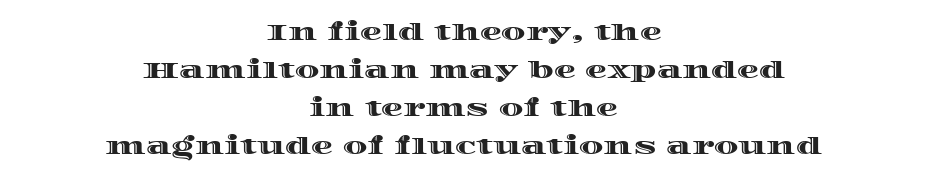
{"italic": "no", "underline": "no", "align": "center", "line_spacing_ratio": 1.73, "letter_spacing": "normal", "letter_spacing_em": 0.0, "glyph_px": 22}
